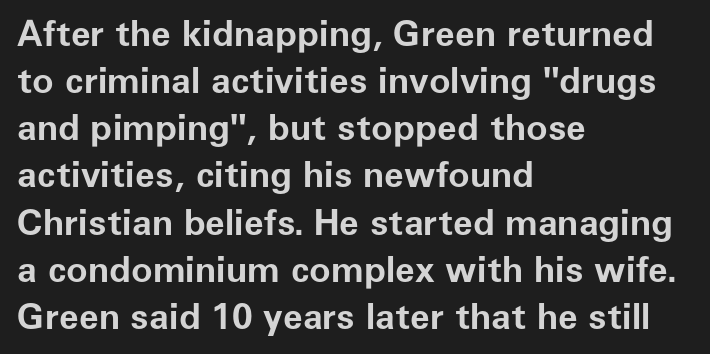
Q: Is the text bold? A: Yes.
Q: Is the text italic (slanted)? A: No, it is upright.
Q: Is the typeface a serif or a sans-serif typeface? A: Sans-serif.
Q: Is the text underlined? A: No.
Q: How is the paragraph aligned? A: Left-aligned.
Q: Is the spacing between letters normal or unusually wide? A: Normal.
Q: Is the spacing between lines tight, normal or loose? A: Normal.
Q: Width (condensed, normal, or wide)? A: Normal.
Q: Stroke contrast? A: Low.
Q: x-height? A: Medium.
Q: Monospaced? A: No.
